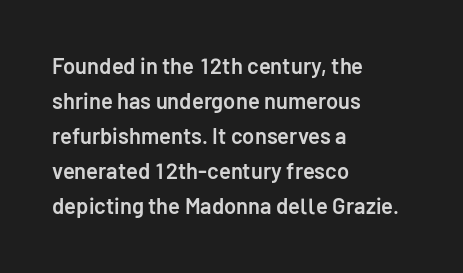
The image shows 22 px text type, upright; set left-aligned, normal line spacing (1.59x), normal letter spacing, not underlined.
